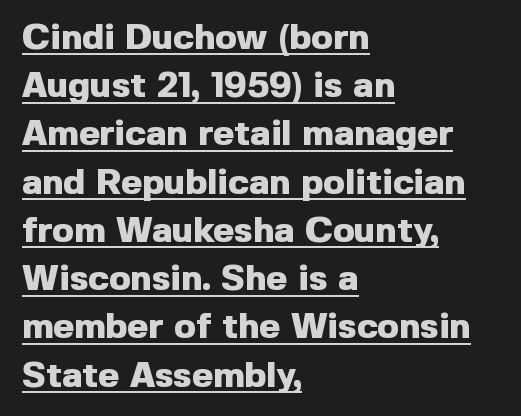
The image shows 36 px heavy sans-serif type, upright; set left-aligned, normal line spacing (1.34x), normal letter spacing, underlined; a medium x-height.
